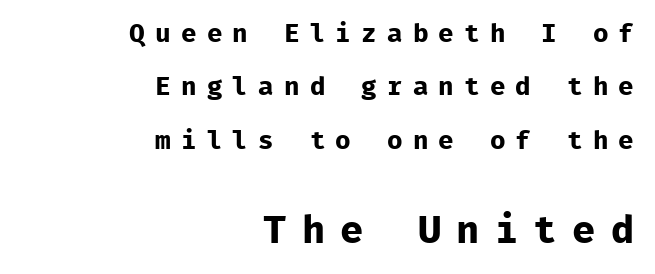
Q: Is the text bold? A: Yes.
Q: Is the text italic (slanted)? A: No, it is upright.
Q: Is the typeface a serif or a sans-serif typeface? A: Sans-serif.
Q: Is the text underlined? A: No.
Q: How is the paragraph aligned? A: Right-aligned.
Q: Is the spacing between letters normal or unusually wide? A: Unusually wide.
Q: Is the spacing between lines tight, normal or loose? A: Loose.
Q: Which block of text is set in a larger size, the first (top) or the second (bottom)? A: The second (bottom) one.
Q: Width (condensed, normal, or wide)? A: Normal.
Q: Stroke contrast? A: Low.
Q: x-height? A: Medium.
Q: Monospaced? A: Yes.
